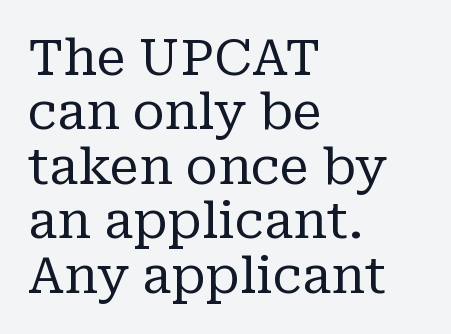
Q: Is the text bold? A: No.
Q: Is the text italic (slanted)? A: No, it is upright.
Q: Is the typeface a serif or a sans-serif typeface? A: Serif.
Q: Is the text underlined? A: No.
Q: How is the paragraph aligned? A: Left-aligned.
Q: Is the spacing between letters normal or unusually wide? A: Normal.
Q: Is the spacing between lines tight, normal or loose? A: Tight.
Q: Width (condensed, normal, or wide)? A: Normal.
Q: Stroke contrast? A: Low.
Q: x-height? A: Medium.
Q: Monospaced? A: No.
